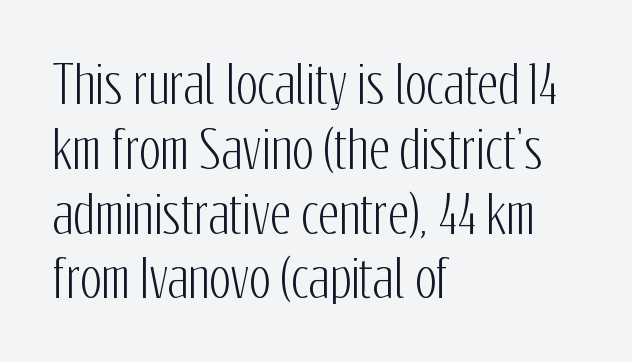
{"serif": "no", "italic": "no", "width": "condensed", "stroke_contrast": "low", "x_height": "medium", "monospaced": "no", "underline": "no", "align": "left", "line_spacing": "normal", "line_spacing_ratio": 1.27, "letter_spacing": "normal", "letter_spacing_em": 0.0, "glyph_px": 51}
